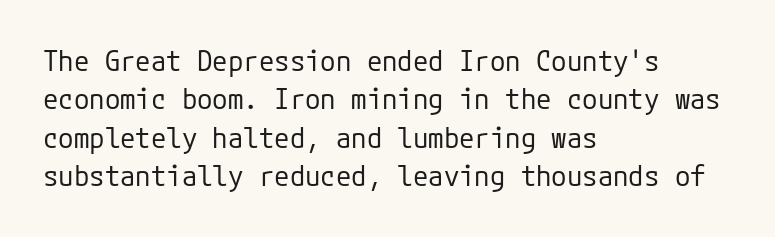
Q: Is the text bold? A: No.
Q: Is the text italic (slanted)? A: No, it is upright.
Q: Is the typeface a serif or a sans-serif typeface? A: Sans-serif.
Q: Is the text underlined? A: No.
Q: How is the paragraph aligned? A: Left-aligned.
Q: Is the spacing between letters normal or unusually wide? A: Normal.
Q: Is the spacing between lines tight, normal or loose? A: Normal.
Q: Width (condensed, normal, or wide)? A: Normal.
Q: Stroke contrast? A: Low.
Q: x-height? A: Medium.
